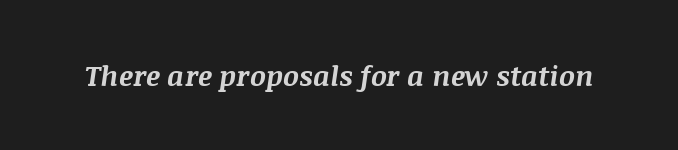
The rendering uses natural spacing where letterforms have individual widths. In terms of letterspacing, this is plain default setting. Lines of text with bare space underneath. The whole block is typeset with a tilt.
